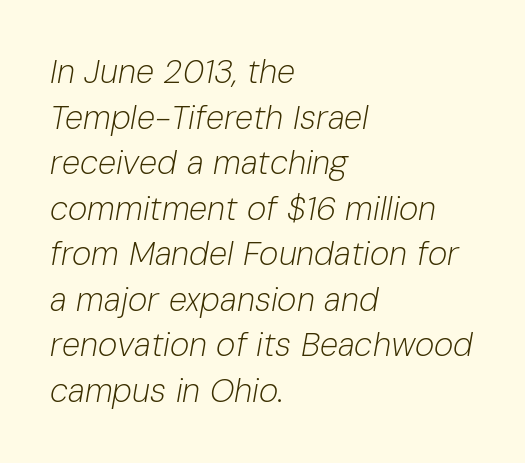
Q: Is the text bold? A: No.
Q: Is the text italic (slanted)? A: Yes, it leans right by about 10 degrees.
Q: Is the text underlined? A: No.
Q: How is the paragraph aligned? A: Left-aligned.
Q: Is the spacing between letters normal or unusually wide? A: Normal.
Q: Is the spacing between lines tight, normal or loose? A: Normal.
Q: Width (condensed, normal, or wide)? A: Normal.
Q: Stroke contrast? A: Low.
Q: x-height? A: Medium.
Q: Monospaced? A: No.
